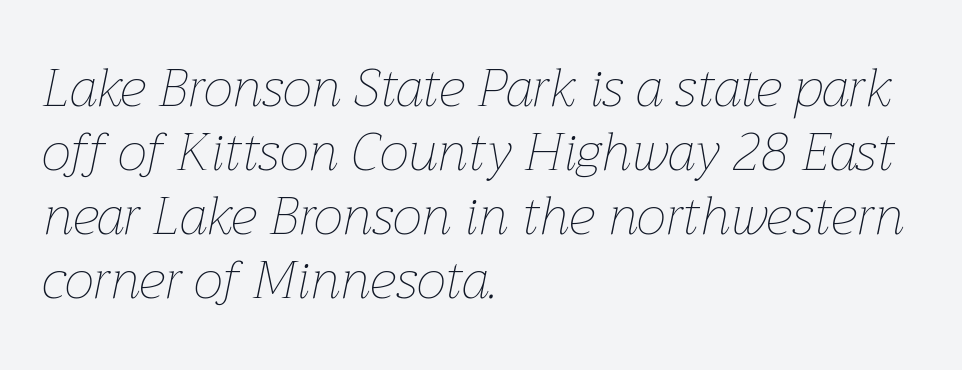
{"italic": "yes", "lean": "right", "slant_degrees": 12, "bold": "no", "weight": "thin", "width": "normal", "stroke_contrast": "low", "x_height": "medium", "monospaced": "no", "underline": "no", "align": "left", "line_spacing_ratio": 1.21, "letter_spacing": "normal", "letter_spacing_em": 0.0, "glyph_px": 53}
